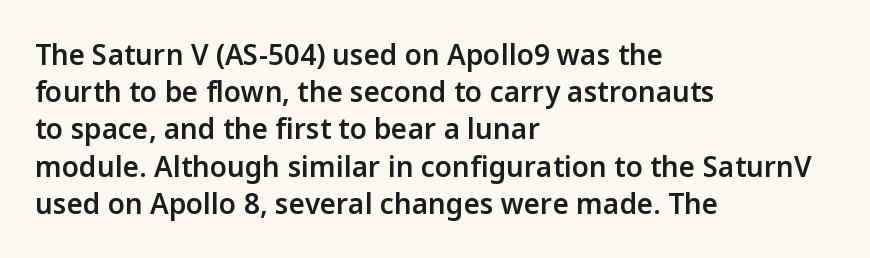
The foot of each line stays bare and open. Vertical spacing — default. The lettering stays uniformly vertical, giving the passage a roman look. These lines are set flush left with a ragged right edge. Look at the tracking — it's just the regular setting, nothing added. Each letter's strokes conclude bluntly, with no projecting serifs.
